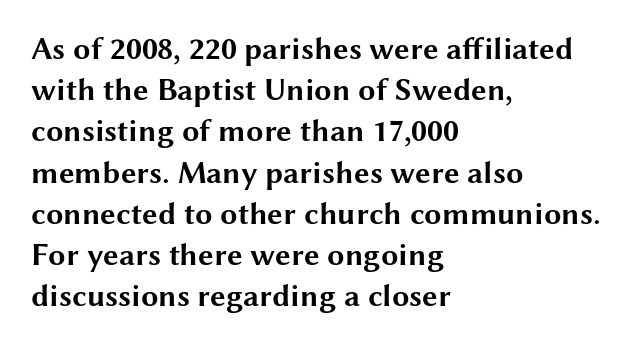
The image shows 31 px bold, wide sans-serif type, upright; set left-aligned, normal line spacing (1.33x), normal letter spacing, not underlined; medium stroke contrast and a medium x-height.
